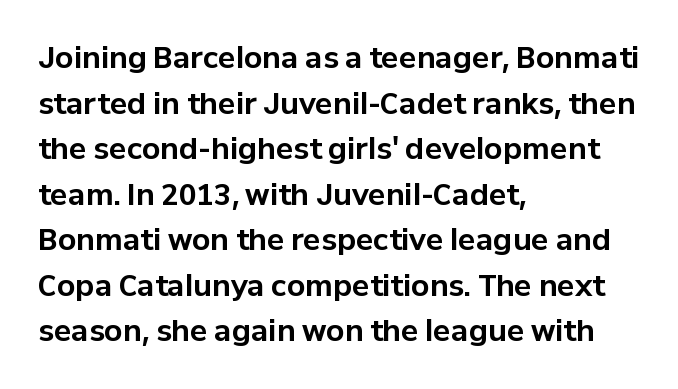
Just letters on the line, the space beneath them empty. Heavy-handed strokes throughout: this text is bold. The rendering keeps characters at their native spacing. The face used here is proportionally spaced, like ordinary book or web type. Reading down the column, the eye jumps a familiar distance to each next line. Line starts are locked; line ends wander.
